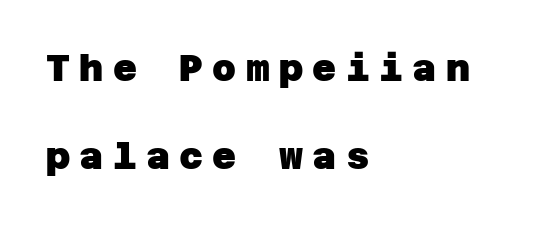
The image shows 37 px heavy sans-serif type; set left-aligned, loose line spacing (2.38x), unusually wide letter spacing (+0.25 em), not underlined; low stroke contrast and a large x-height.
